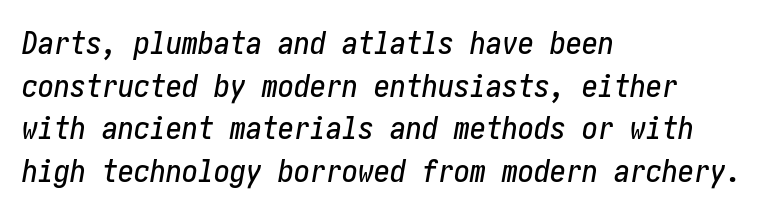
{"italic": "yes", "lean": "right", "slant_degrees": 10, "width": "condensed", "stroke_contrast": "low", "x_height": "medium", "underline": "no", "align": "left", "line_spacing": "normal", "line_spacing_ratio": 1.33, "letter_spacing": "normal", "letter_spacing_em": 0.0, "glyph_px": 32}
